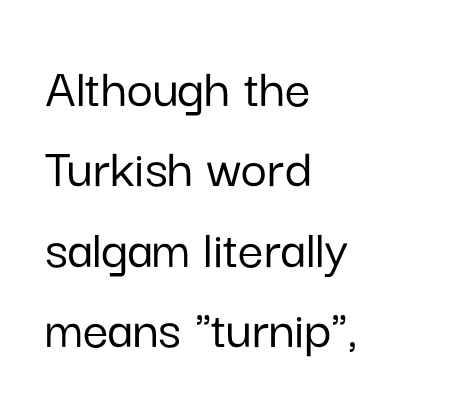
Do the characters align in a grid? No, the font is proportional. Is this a sans? Yes — the strokes have no serifs. The letterforms sit shoulder to shoulder at normal distance. Underline: absent.
